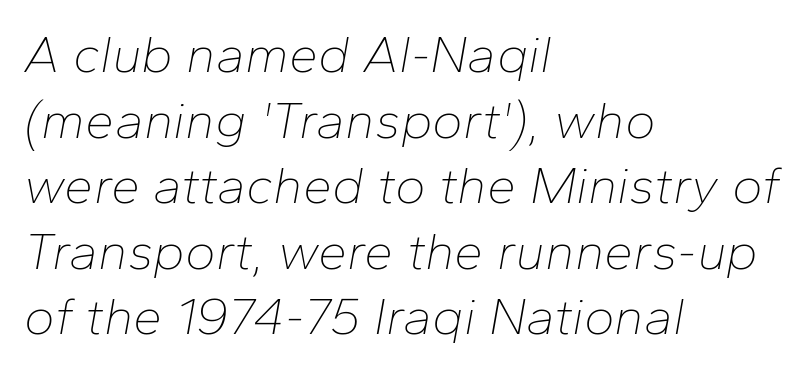
Q: Is the text bold? A: No.
Q: Is the text italic (slanted)? A: Yes, it leans right by about 10 degrees.
Q: Is the text underlined? A: No.
Q: How is the paragraph aligned? A: Left-aligned.
Q: Is the spacing between letters normal or unusually wide? A: Normal.
Q: Is the spacing between lines tight, normal or loose? A: Normal.
Q: Width (condensed, normal, or wide)? A: Normal.
Q: Stroke contrast? A: Low.
Q: x-height? A: Medium.
Q: Monospaced? A: No.
